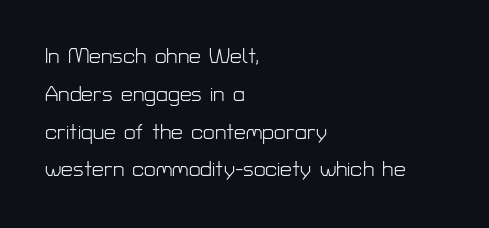
{"italic": "no", "bold": "no", "underline": "no", "align": "left", "line_spacing_ratio": 1.8, "letter_spacing": "normal", "letter_spacing_em": 0.0, "glyph_px": 21}
